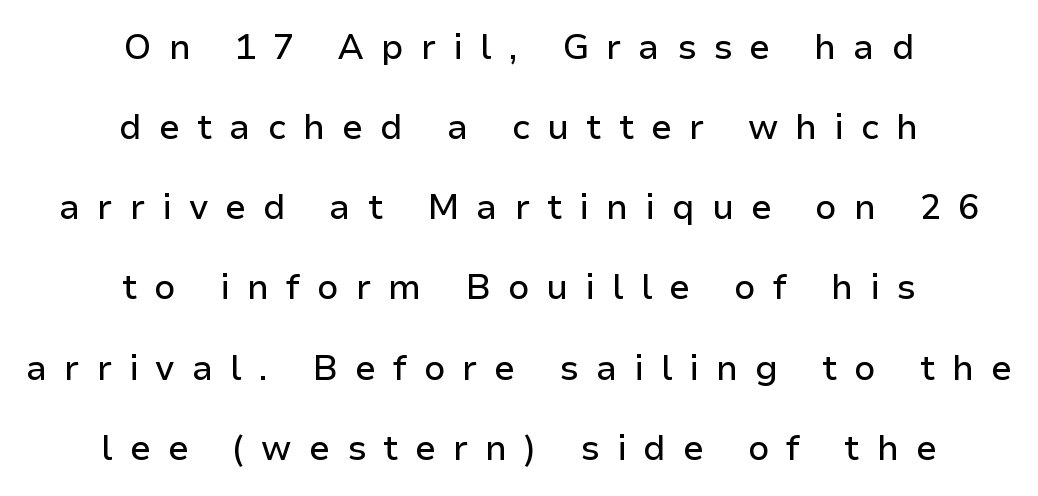
Q: Is the text italic (slanted)? A: No, it is upright.
Q: Is the typeface a serif or a sans-serif typeface? A: Sans-serif.
Q: Is the text underlined? A: No.
Q: How is the paragraph aligned? A: Centered.
Q: Is the spacing between letters normal or unusually wide? A: Unusually wide.
Q: Is the spacing between lines tight, normal or loose? A: Loose.
Q: Width (condensed, normal, or wide)? A: Normal.
Q: Stroke contrast? A: Low.
Q: x-height? A: Medium.
Q: Monospaced? A: No.
